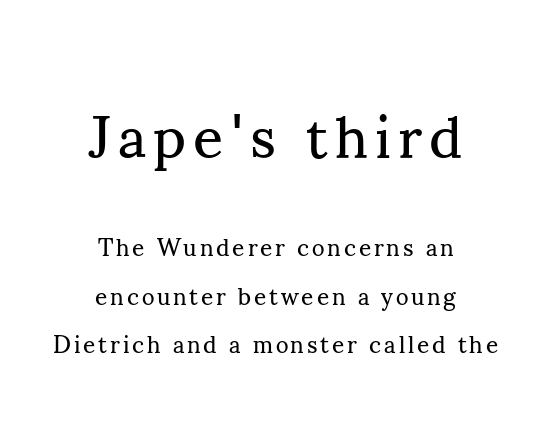
Baseline-to-baseline distance is far greater than the letter height. Nothing heavy about these letters — not bold at all. Typographically, this falls in the serif category. Typesetter's note — upper block bumped up in size, lower block left smaller.
